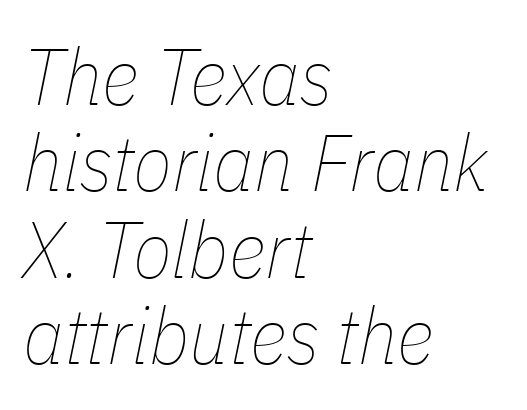
Q: Is the text bold? A: No.
Q: Is the text italic (slanted)? A: Yes, it leans right by about 11 degrees.
Q: Is the text underlined? A: No.
Q: How is the paragraph aligned? A: Left-aligned.
Q: Is the spacing between letters normal or unusually wide? A: Normal.
Q: Is the spacing between lines tight, normal or loose? A: Tight.
Q: Width (condensed, normal, or wide)? A: Condensed.
Q: Stroke contrast? A: Low.
Q: x-height? A: Medium.
Q: Monospaced? A: No.
